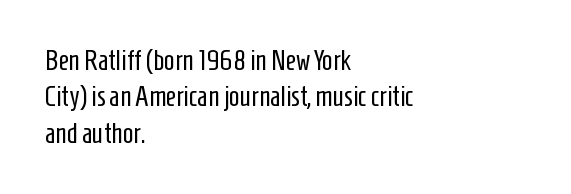
Weight class: somewhere from thin through regular. The paragraph has a hard left edge and a soft right edge. In terms of posture, this sample is upright. You can tell from the bare stems that sans-serif type was used.
